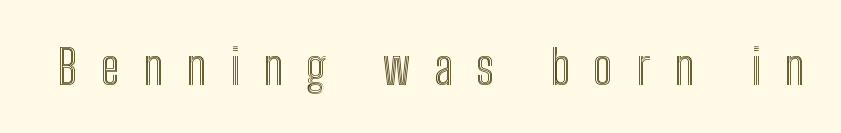
The strip under each line holds only bare page. Every character sits straight up, as roman type does. The letterforms stand isolated, each surrounded by extra space. Is this a fixed-width face? No — the glyphs have proportional, varying widths.
